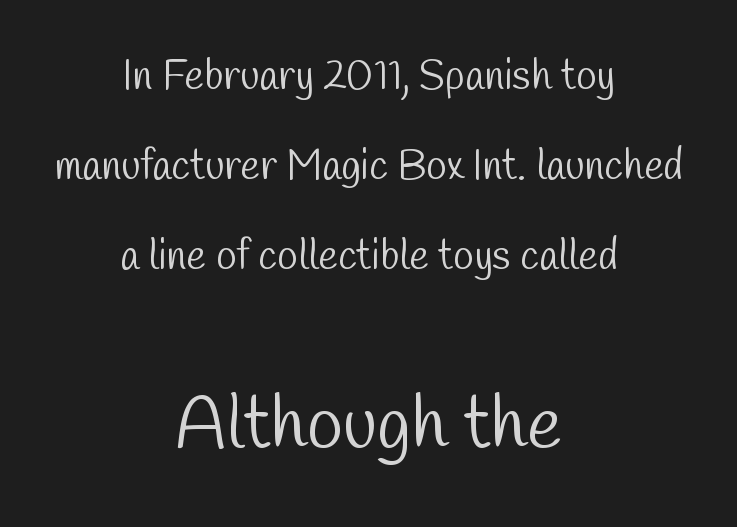
Q: Is the text bold? A: No.
Q: Is the typeface a serif or a sans-serif typeface? A: Sans-serif.
Q: Is the text underlined? A: No.
Q: How is the paragraph aligned? A: Centered.
Q: Is the spacing between letters normal or unusually wide? A: Normal.
Q: Is the spacing between lines tight, normal or loose? A: Loose.
Q: Which block of text is set in a larger size, the first (top) or the second (bottom)? A: The second (bottom) one.
Q: Width (condensed, normal, or wide)? A: Condensed.
Q: Stroke contrast? A: Low.
Q: x-height? A: Medium.
Q: Monospaced? A: No.
